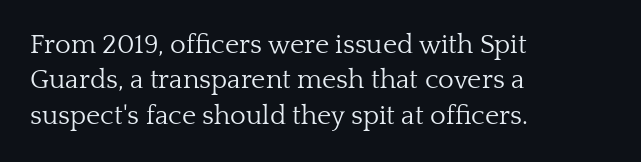
Q: Is the text bold? A: No.
Q: Is the text italic (slanted)? A: No, it is upright.
Q: Is the text underlined? A: No.
Q: How is the paragraph aligned? A: Left-aligned.
Q: Is the spacing between letters normal or unusually wide? A: Normal.
Q: Is the spacing between lines tight, normal or loose? A: Normal.
